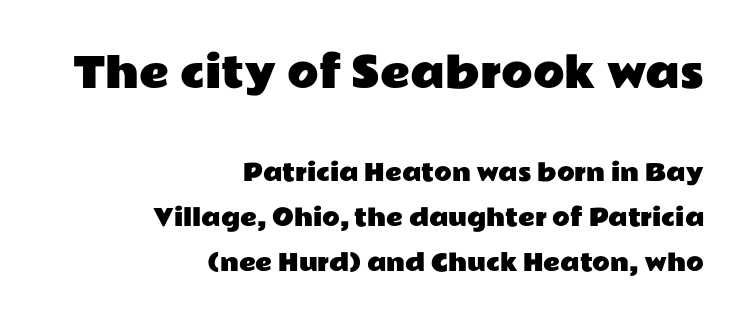
Q: Is the text italic (slanted)? A: No, it is upright.
Q: Is the typeface a serif or a sans-serif typeface? A: Sans-serif.
Q: Is the text underlined? A: No.
Q: How is the paragraph aligned? A: Right-aligned.
Q: Is the spacing between letters normal or unusually wide? A: Normal.
Q: Is the spacing between lines tight, normal or loose? A: Loose.
Q: Which block of text is set in a larger size, the first (top) or the second (bottom)? A: The first (top) one.
Q: Width (condensed, normal, or wide)? A: Wide.
Q: Stroke contrast? A: Low.
Q: x-height? A: Medium.
Q: Monospaced? A: No.
